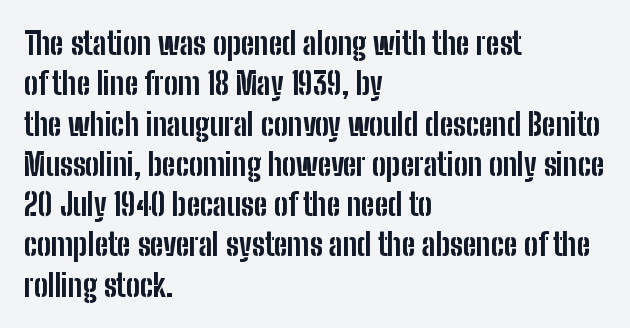
The image shows 31 px bold, condensed sans-serif type, upright; set left-aligned, normal line spacing (1.3x), normal letter spacing, not underlined; low stroke contrast and a medium x-height.
